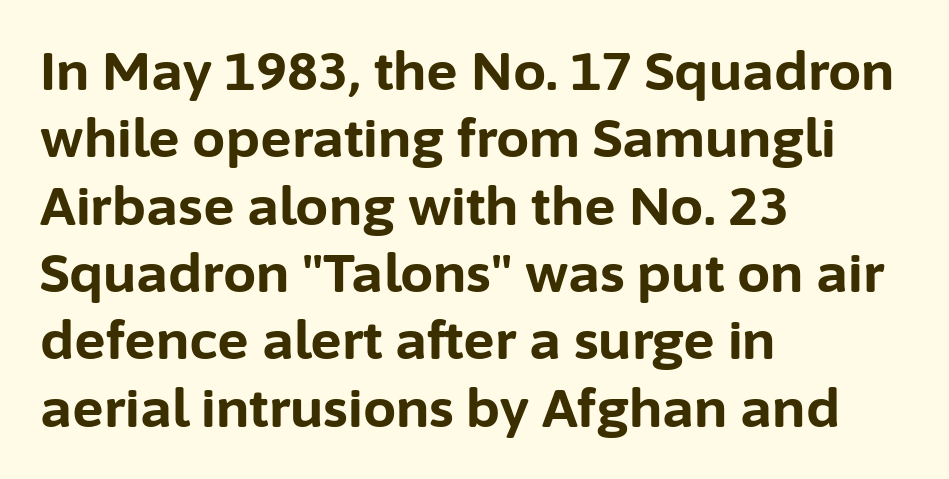
Normally led — the rows are evenly, conventionally spaced. This is sans-serif lettering, the kind often seen on screens and signage. The passage shown is typed in a proportional face where columns would drift. Typeset ragged right — the left edge is the straight one.
